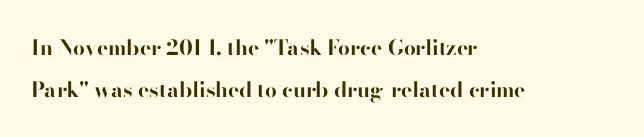
Q: Is the text bold? A: Yes.
Q: Is the text italic (slanted)? A: No, it is upright.
Q: Is the text underlined? A: No.
Q: How is the paragraph aligned? A: Left-aligned.
Q: Is the spacing between letters normal or unusually wide? A: Normal.
Q: Is the spacing between lines tight, normal or loose? A: Loose.
